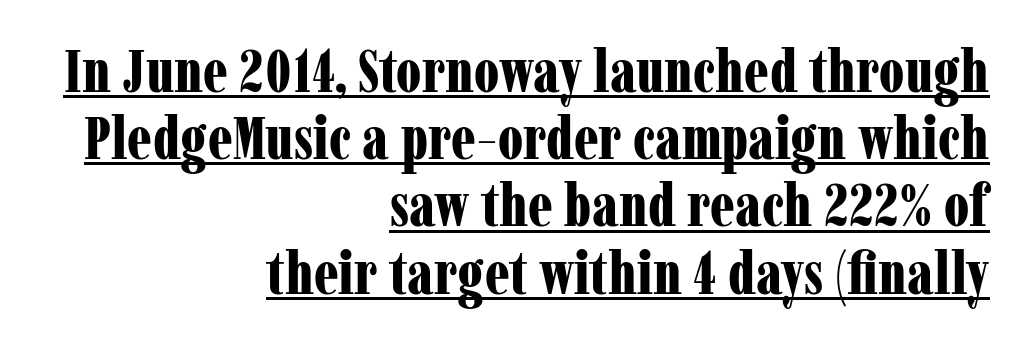
The image shows 60 px bold, condensed serif type, upright; set right-aligned, tight line spacing (1.12x), normal letter spacing, underlined; low stroke contrast and a medium x-height.
